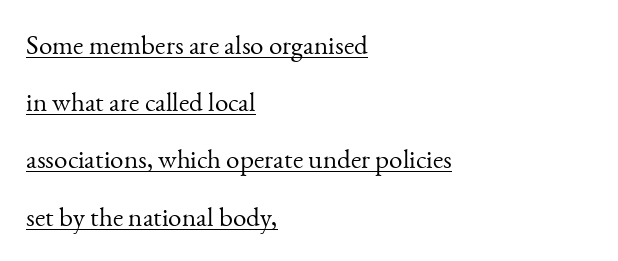
The image shows 27 px text type, upright; set left-aligned, loose line spacing (2.12x), normal letter spacing, underlined.
